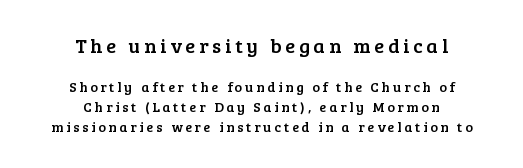
{"italic": "no", "underline": "no", "align": "center", "line_spacing": "normal", "line_spacing_ratio": 1.44, "letter_spacing": "wide", "letter_spacing_em": 0.2, "larger_block": "first", "size_ratio": 1.43, "glyph_px": 20}
